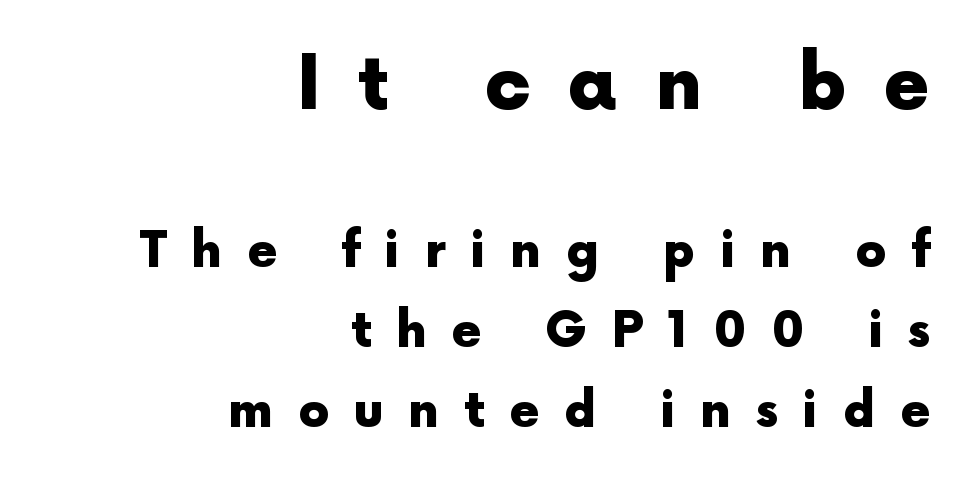
The image shows 74 px heavy sans-serif type, upright; set right-aligned, normal line spacing (1.63x), unusually wide letter spacing (+0.5 em), not underlined; the first (top) block is 1.51x larger; a medium x-height.
